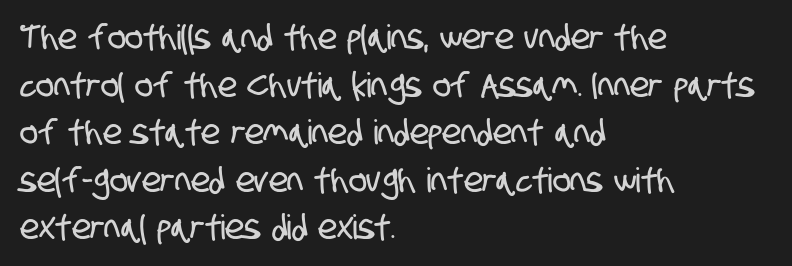
The image shows 34 px condensed sans-serif type; set left-aligned, normal line spacing (1.4x), normal letter spacing, not underlined; low stroke contrast and a large x-height.
